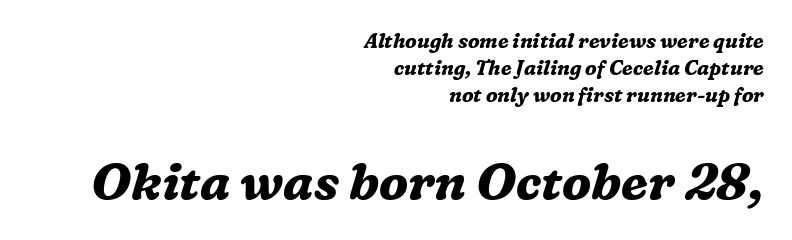
Q: Is the text bold? A: Yes.
Q: Is the text italic (slanted)? A: Yes, it leans right by about 16 degrees.
Q: Is the typeface a serif or a sans-serif typeface? A: Serif.
Q: Is the text underlined? A: No.
Q: How is the paragraph aligned? A: Right-aligned.
Q: Is the spacing between letters normal or unusually wide? A: Normal.
Q: Is the spacing between lines tight, normal or loose? A: Normal.
Q: Which block of text is set in a larger size, the first (top) or the second (bottom)? A: The second (bottom) one.
Q: Width (condensed, normal, or wide)? A: Normal.
Q: Stroke contrast? A: Medium.
Q: x-height? A: Medium.
Q: Monospaced? A: No.
